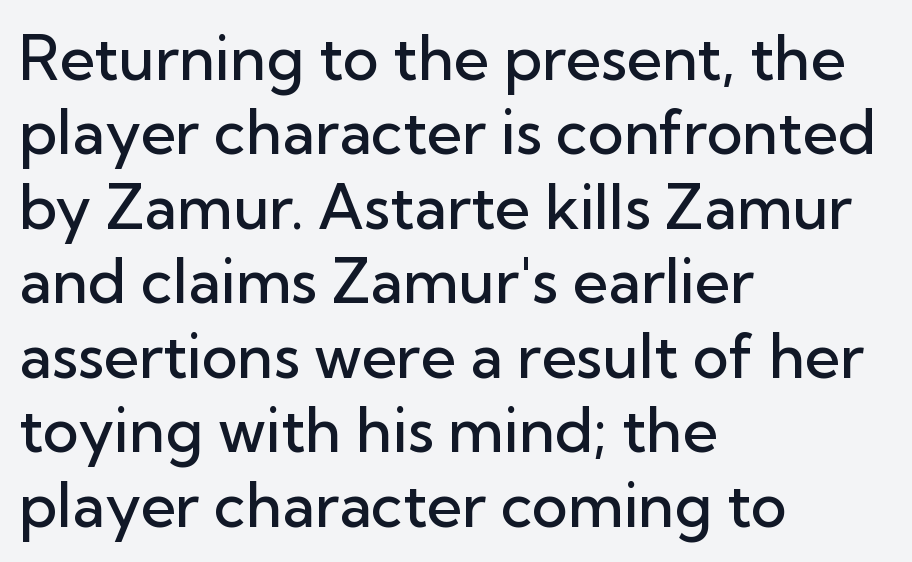
You can tell it's not italic because the verticals are truly vertical. The letters advance in unequal steps, a hallmark of proportional type. The sample has been set in demibold, a notch under bold. Check where the strokes stop: nothing finishes them off — pure sans. The rag falls on the right side of this text block.
